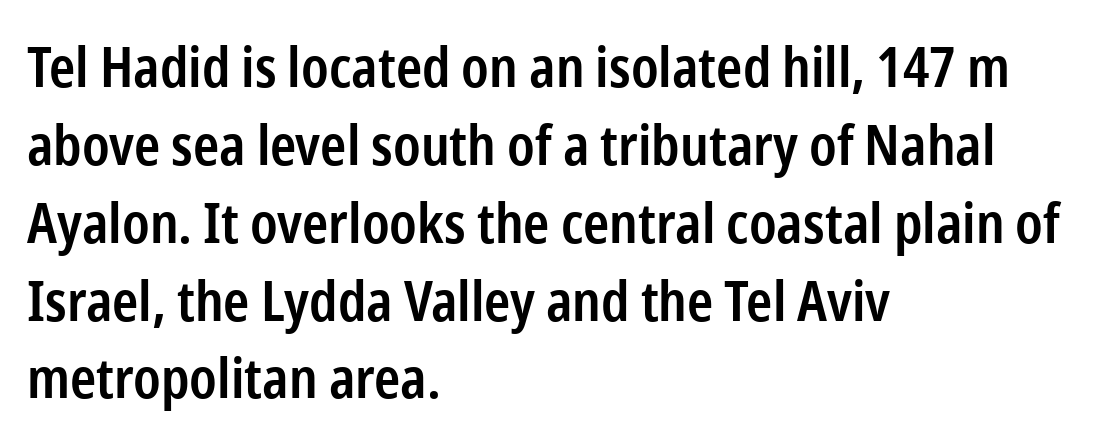
The image shows 56 px semibold, condensed sans-serif type, upright; set left-aligned, normal line spacing (1.39x), normal letter spacing, not underlined; low stroke contrast and a medium x-height.
